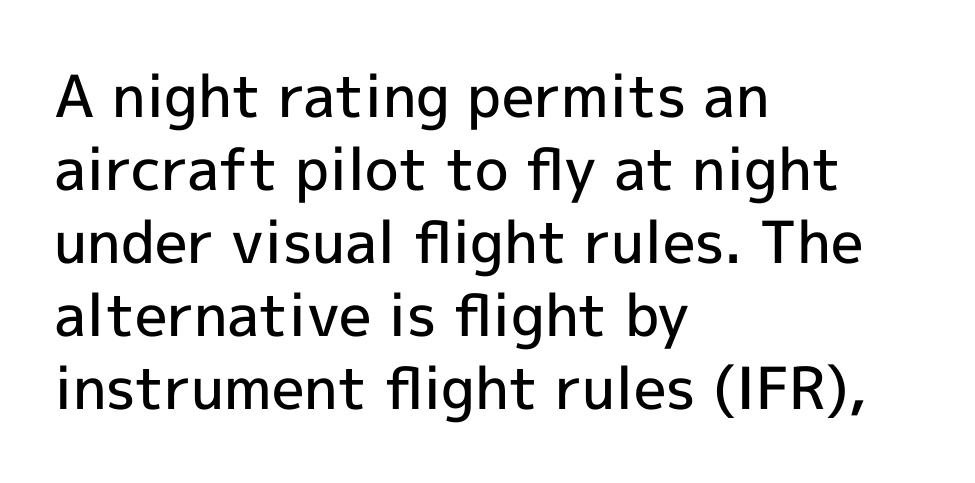
Q: Is the text bold? A: Semi-bold.
Q: Is the text italic (slanted)? A: No, it is upright.
Q: Is the typeface a serif or a sans-serif typeface? A: Sans-serif.
Q: Is the text underlined? A: No.
Q: How is the paragraph aligned? A: Left-aligned.
Q: Is the spacing between letters normal or unusually wide? A: Normal.
Q: Is the spacing between lines tight, normal or loose? A: Normal.
Q: Width (condensed, normal, or wide)? A: Normal.
Q: x-height? A: Medium.
Q: Monospaced? A: No.
